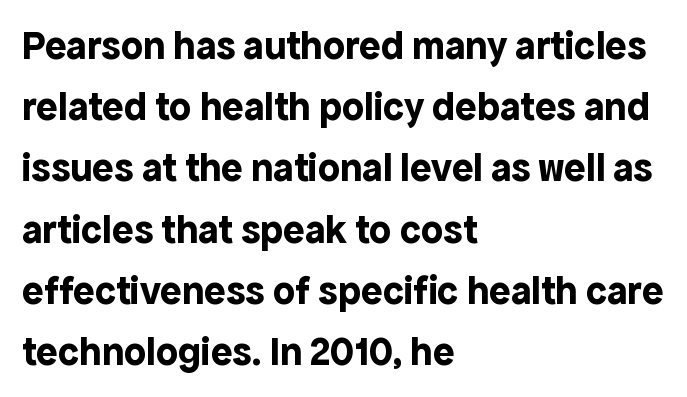
A typesetter would mark this as roman, not italic. Emphasis by weight is at full strength: bold. How would I describe the line gaps? Plain and ordinary. The letters advance in unequal steps, a hallmark of proportional type.
